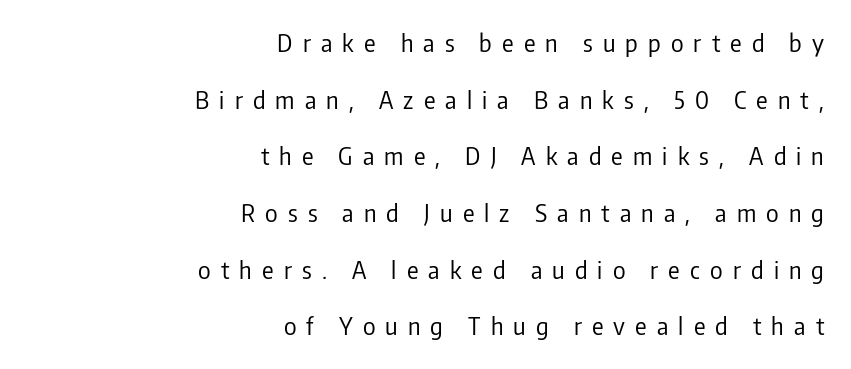
The image shows 24 px text type, upright; set right-aligned, loose line spacing (2.36x), unusually wide letter spacing (+0.42 em), not underlined.
